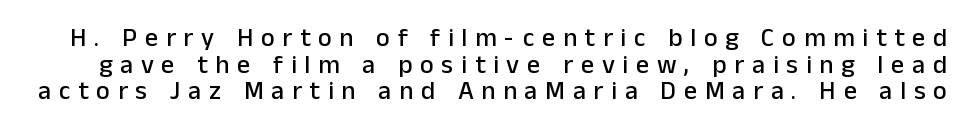
Q: Is the text italic (slanted)? A: No, it is upright.
Q: Is the text underlined? A: No.
Q: Is the spacing between letters normal or unusually wide? A: Unusually wide.
Q: Is the spacing between lines tight, normal or loose? A: Tight.
